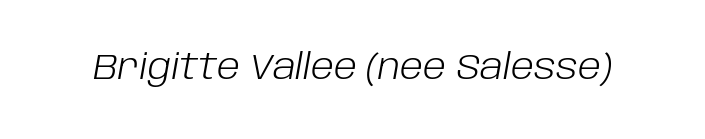
{"italic": "yes", "lean": "right", "slant_degrees": 10, "bold": "no", "weight": "light", "width": "normal", "stroke_contrast": "low", "x_height": "large", "monospaced": "no", "underline": "no", "letter_spacing": "normal", "letter_spacing_em": 0.0, "glyph_px": 35}
